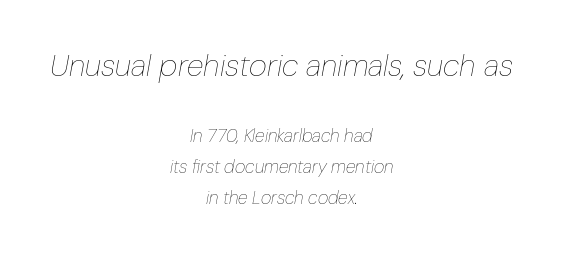
{"italic": "yes", "lean": "right", "slant_degrees": 10, "bold": "no", "weight": "thin", "width": "condensed", "stroke_contrast": "low", "x_height": "medium", "monospaced": "no", "underline": "no", "align": "center", "line_spacing_ratio": 1.74, "letter_spacing": "normal", "letter_spacing_em": 0.0, "larger_block": "first", "size_ratio": 1.72, "glyph_px": 31}
